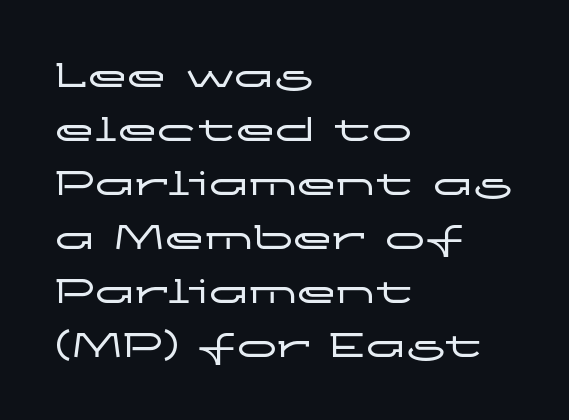
The image shows 40 px wide sans-serif type, upright; set left-aligned, normal line spacing (1.35x), normal letter spacing, not underlined; low stroke contrast and a medium x-height.
